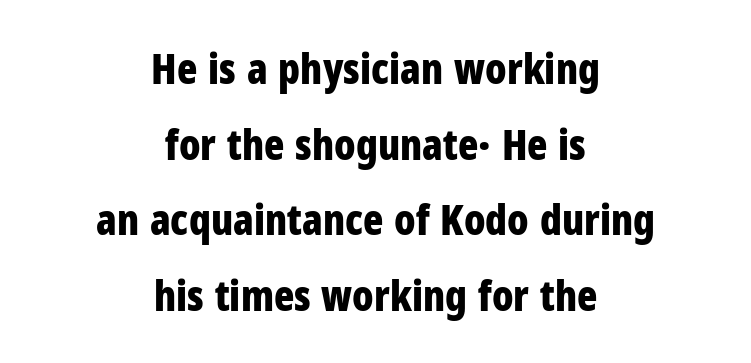
The image shows 42 px bold, condensed sans-serif type, upright; set centered, line spacing 1.8x, normal letter spacing, not underlined; low stroke contrast and a medium x-height.
